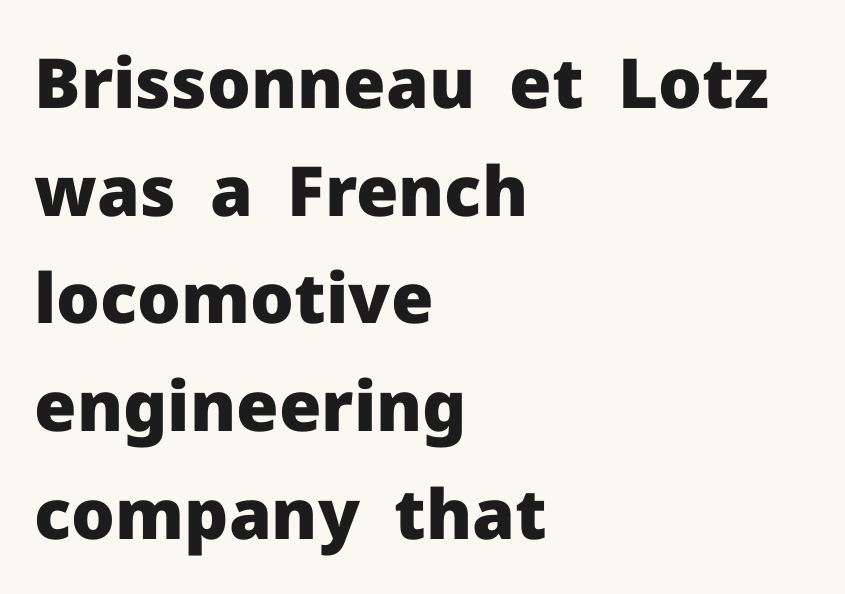
The characters look thick and weighty, a clear bold. Compared with typical paragraphs, the rows here are spaced about the same. Look at the bottom of the vertical strokes: they stop flat, with no serifs. Compared with a centered layout, this one pins lines to the left instead. Unmarked baselines from the first word to the last. Characters remain perfectly vertical along every line.
